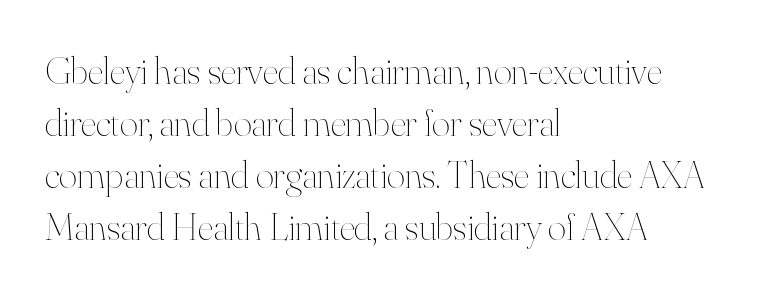
Q: Is the text bold? A: No.
Q: Is the text italic (slanted)? A: No, it is upright.
Q: Is the text underlined? A: No.
Q: How is the paragraph aligned? A: Left-aligned.
Q: Is the spacing between letters normal or unusually wide? A: Normal.
Q: Is the spacing between lines tight, normal or loose? A: Normal.
Q: Width (condensed, normal, or wide)? A: Normal.
Q: Stroke contrast? A: High.
Q: x-height? A: Small.
Q: Monospaced? A: No.
